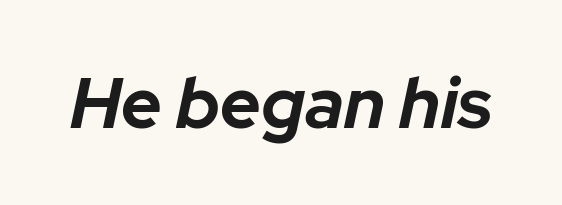
{"italic": "yes", "lean": "right", "slant_degrees": 12, "bold": "yes", "weight": "bold", "width": "normal", "stroke_contrast": "low", "x_height": "medium", "monospaced": "no", "underline": "no", "letter_spacing": "normal", "letter_spacing_em": 0.0, "glyph_px": 71}
